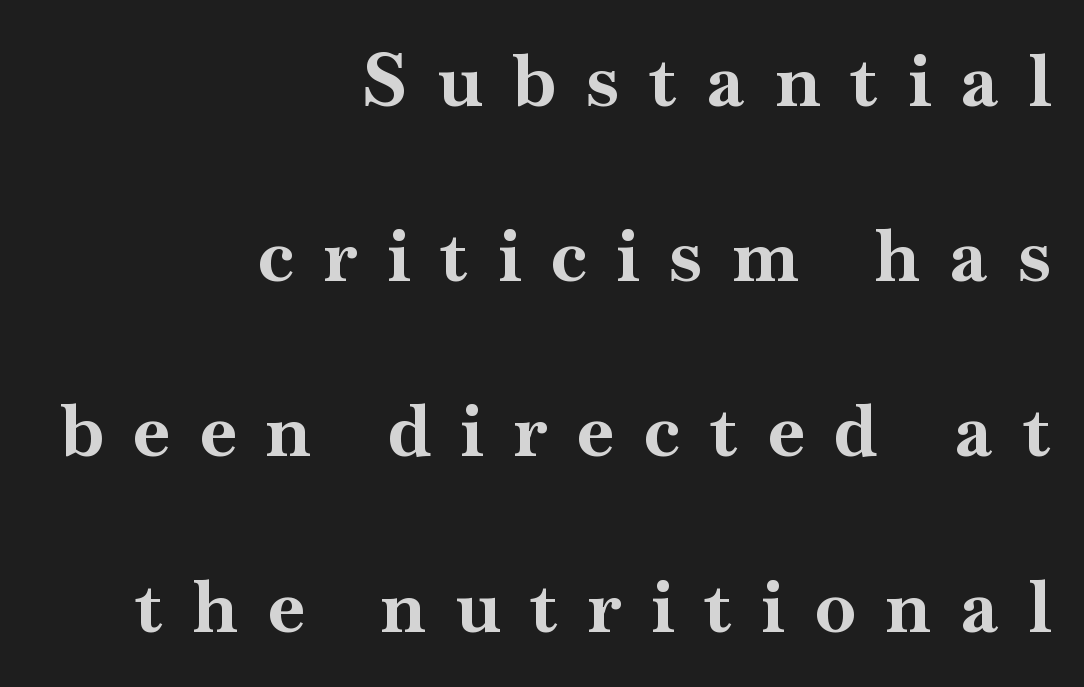
{"serif": "yes", "italic": "no", "bold": "yes", "weight": "bold", "width": "normal", "stroke_contrast": "high", "x_height": "small", "monospaced": "no", "underline": "no", "align": "right", "line_spacing": "loose", "line_spacing_ratio": 2.4, "letter_spacing": "wide", "letter_spacing_em": 0.42, "glyph_px": 73}
